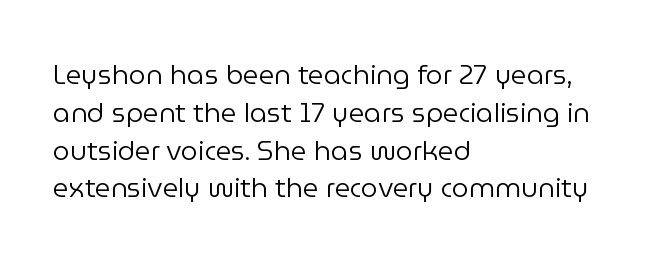
{"italic": "no", "bold": "no", "underline": "no", "align": "left", "line_spacing": "normal", "line_spacing_ratio": 1.4, "letter_spacing": "normal", "letter_spacing_em": 0.0, "glyph_px": 27}
